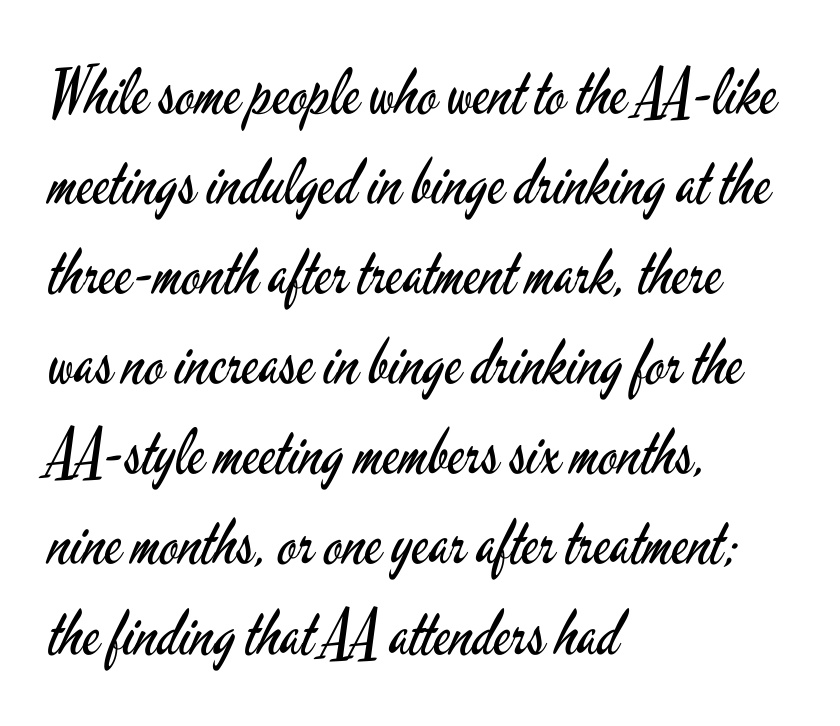
Note: no serifs on the glyphs. The gaps between neighbouring characters are ordinary and unremarkable. The lines are quadded left.
